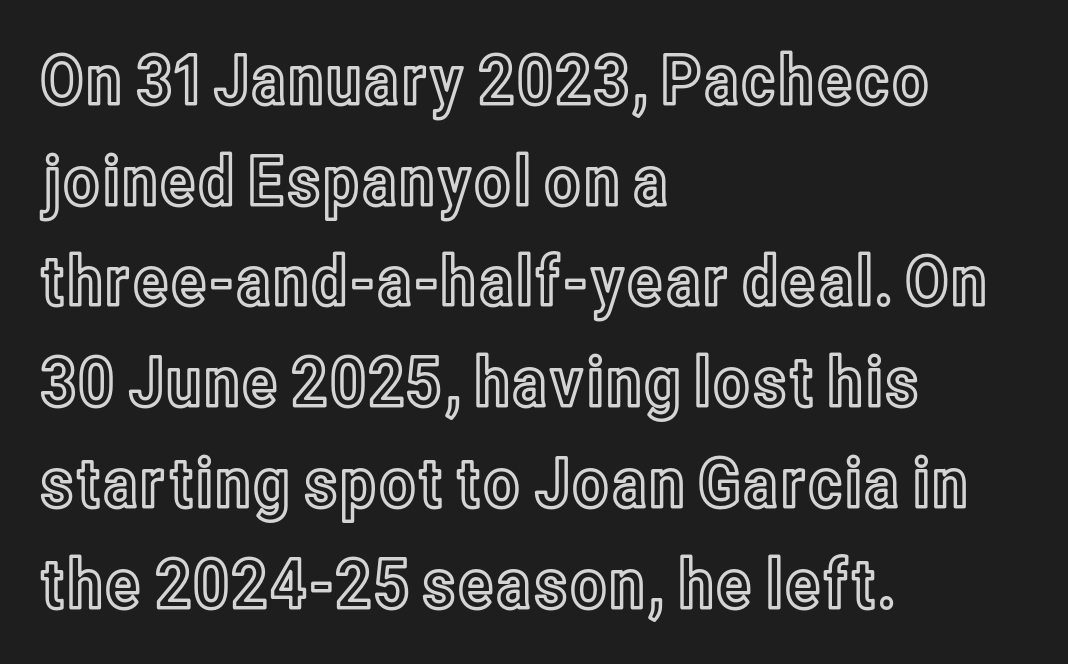
The passage is arranged the way most books set body copy — flush left. Normally led — the rows are evenly, conventionally spaced. The font's upright variant was chosen for this text. Here the designer chose a conventional face with non-uniform glyph widths. No word sits above an underline. The rendering keeps characters at their native spacing.
